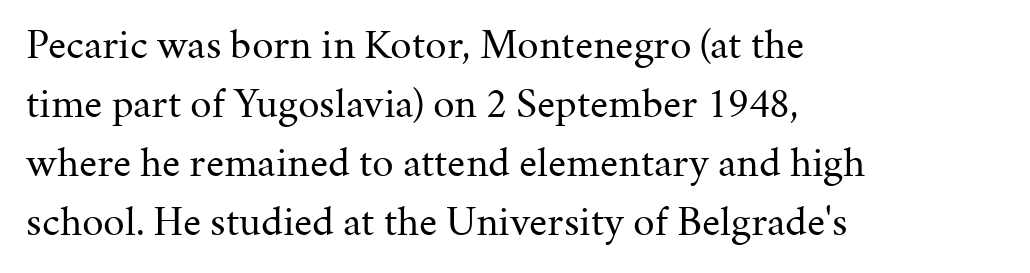
{"serif": "yes", "italic": "no", "bold": "no", "weight": "regular", "width": "normal", "stroke_contrast": "medium", "x_height": "medium", "monospaced": "no", "underline": "no", "align": "left", "line_spacing": "normal", "line_spacing_ratio": 1.37, "letter_spacing": "normal", "letter_spacing_em": 0.0, "glyph_px": 43}
